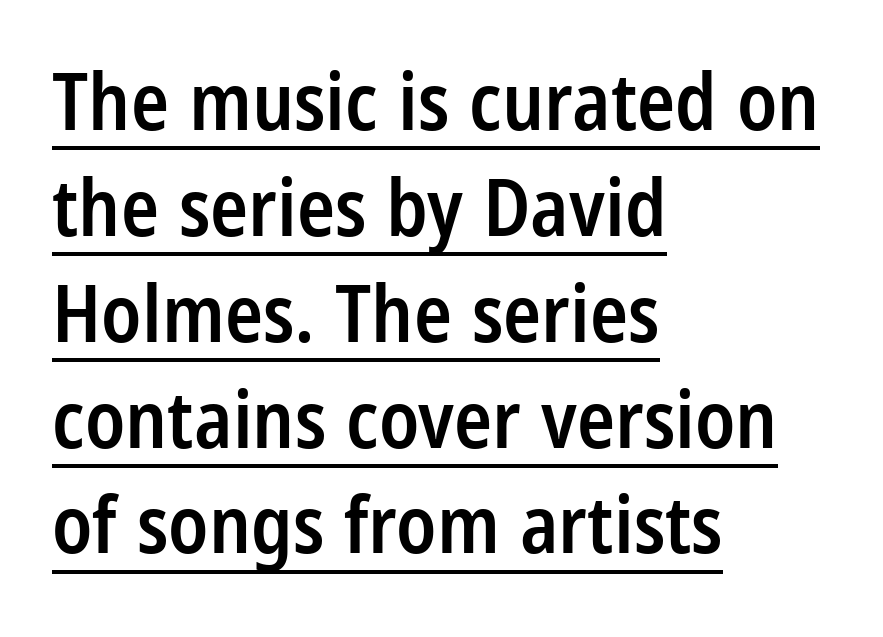
The tracking reads as untouched default to a designer's eye. The paragraph has a hard left edge and a soft right edge. This sample has the flowing, uneven cadence of proportional lettering. Descenders here cross a horizontal rule under the line. How heavy is the stroke? Medium-heavy — a semibold, shy of bold.
